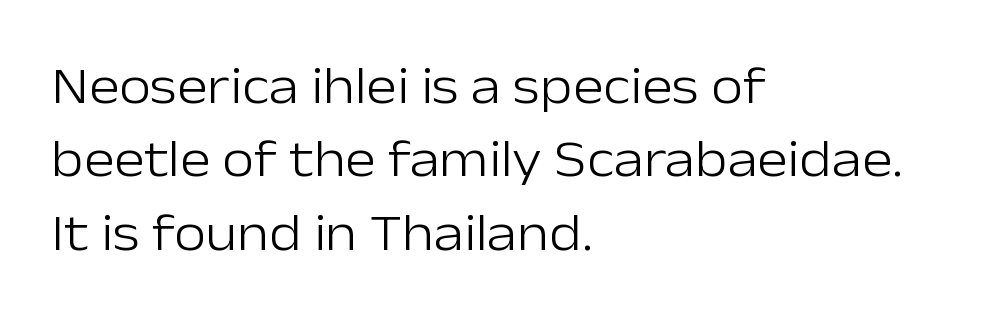
Q: Is the text bold? A: No.
Q: Is the text italic (slanted)? A: No, it is upright.
Q: Is the typeface a serif or a sans-serif typeface? A: Sans-serif.
Q: Is the text underlined? A: No.
Q: How is the paragraph aligned? A: Left-aligned.
Q: Is the spacing between letters normal or unusually wide? A: Normal.
Q: Is the spacing between lines tight, normal or loose? A: Normal.
Q: Width (condensed, normal, or wide)? A: Normal.
Q: Stroke contrast? A: Low.
Q: x-height? A: Medium.
Q: Monospaced? A: No.
